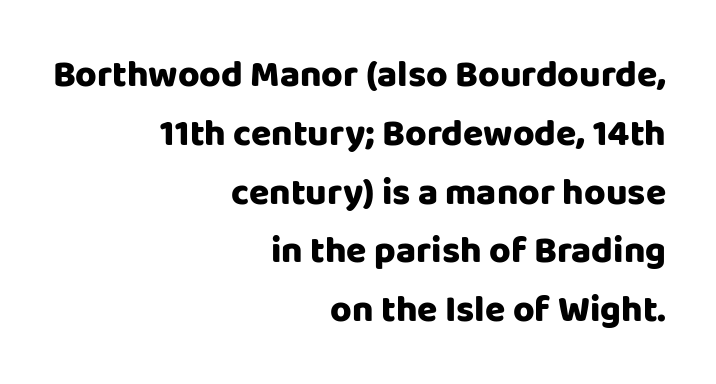
Each letter keeps its own natural width here, so spacing adapts to shape. The passage shown stacks its lines at a standard gap. I'd call this a sans setting — the letters go barefoot. Each row of text sits above clean, open space. This is roman type, the default non-slanted kind. Characters follow at the spacing the type designer built in.
